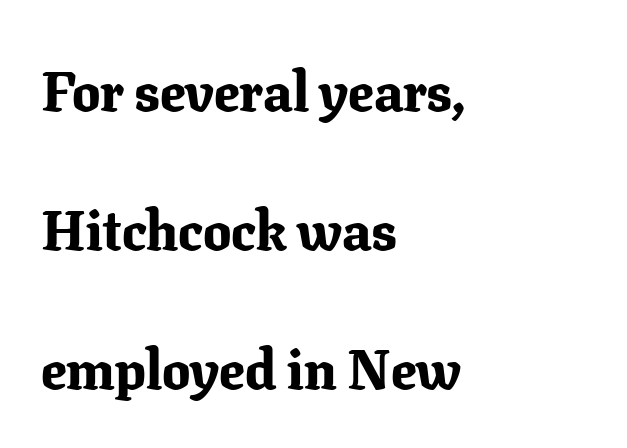
The image shows 56 px bold serif type, upright; set left-aligned, loose line spacing (2.48x), normal letter spacing, not underlined; low stroke contrast and a medium x-height.
